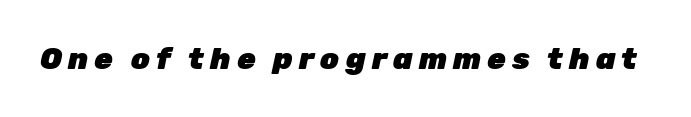
Q: Is the text bold? A: Yes.
Q: Is the text italic (slanted)? A: Yes, it leans right by about 12 degrees.
Q: Is the text underlined? A: No.
Q: Is the spacing between letters normal or unusually wide? A: Unusually wide.
Q: Width (condensed, normal, or wide)? A: Normal.
Q: Stroke contrast? A: Low.
Q: x-height? A: Medium.
Q: Monospaced? A: No.
